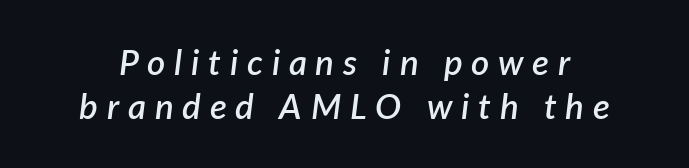
Q: Is the text bold? A: Semi-bold.
Q: Is the text italic (slanted)? A: Yes, it leans right by about 7 degrees.
Q: Is the text underlined? A: No.
Q: Is the spacing between letters normal or unusually wide? A: Unusually wide.
Q: Is the spacing between lines tight, normal or loose? A: Normal.
Q: Width (condensed, normal, or wide)? A: Normal.
Q: Stroke contrast? A: Low.
Q: x-height? A: Medium.
Q: Monospaced? A: No.
